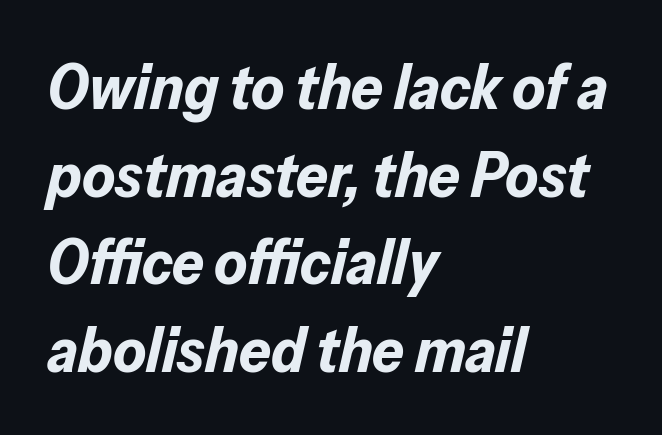
Q: Is the text bold? A: Yes.
Q: Is the text italic (slanted)? A: Yes, it leans right by about 13 degrees.
Q: Is the text underlined? A: No.
Q: How is the paragraph aligned? A: Left-aligned.
Q: Is the spacing between letters normal or unusually wide? A: Normal.
Q: Is the spacing between lines tight, normal or loose? A: Normal.
Q: Width (condensed, normal, or wide)? A: Normal.
Q: Stroke contrast? A: Low.
Q: x-height? A: Medium.
Q: Monospaced? A: No.
